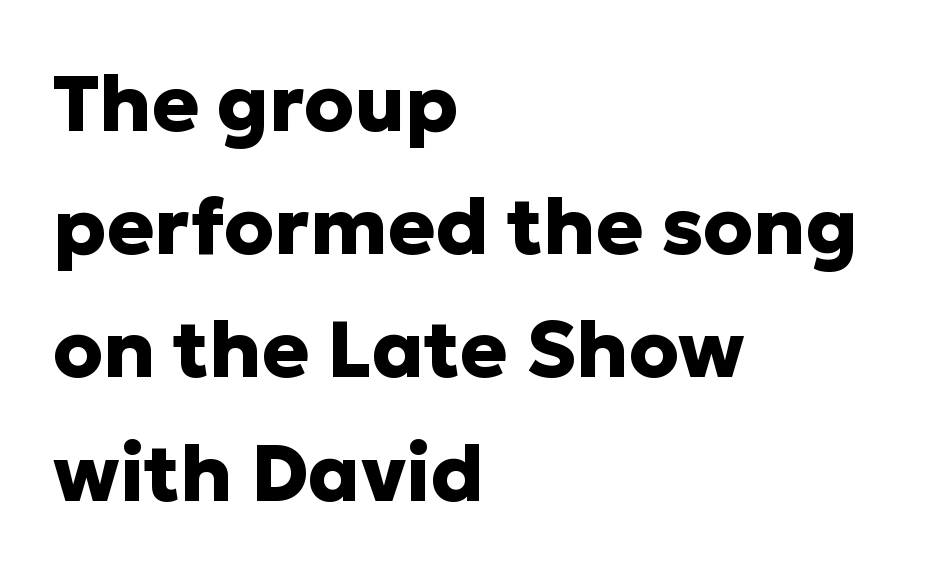
{"serif": "no", "italic": "no", "bold": "yes", "weight": "heavy", "width": "normal", "stroke_contrast": "low", "x_height": "medium", "monospaced": "no", "underline": "no", "align": "left", "line_spacing": "normal", "line_spacing_ratio": 1.56, "letter_spacing": "normal", "letter_spacing_em": 0.0, "glyph_px": 79}
